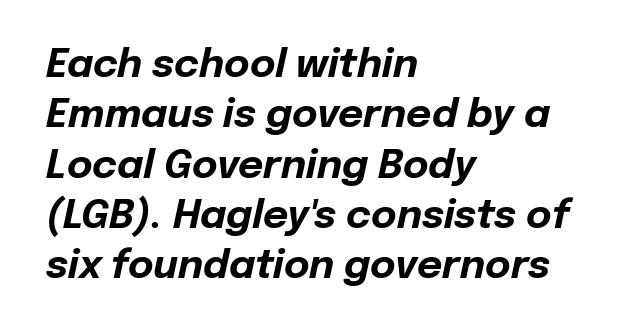
Q: Is the text bold? A: Yes.
Q: Is the text italic (slanted)? A: Yes, it leans right by about 12 degrees.
Q: Is the text underlined? A: No.
Q: How is the paragraph aligned? A: Left-aligned.
Q: Is the spacing between letters normal or unusually wide? A: Normal.
Q: Is the spacing between lines tight, normal or loose? A: Normal.
Q: Width (condensed, normal, or wide)? A: Normal.
Q: Stroke contrast? A: Low.
Q: x-height? A: Medium.
Q: Monospaced? A: No.
